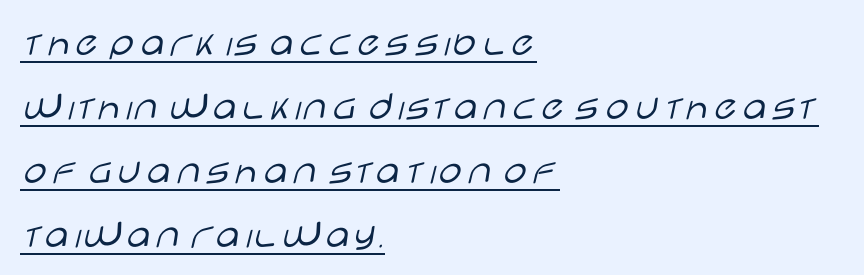
Q: Is the text bold? A: No.
Q: Is the text italic (slanted)? A: Yes.
Q: Is the typeface a serif or a sans-serif typeface? A: Sans-serif.
Q: Is the text underlined? A: Yes.
Q: How is the paragraph aligned? A: Left-aligned.
Q: Is the spacing between letters normal or unusually wide? A: Normal.
Q: Is the spacing between lines tight, normal or loose? A: Normal.
Q: Width (condensed, normal, or wide)? A: Wide.
Q: Stroke contrast? A: Low.
Q: x-height? A: Large.
Q: Monospaced? A: No.
